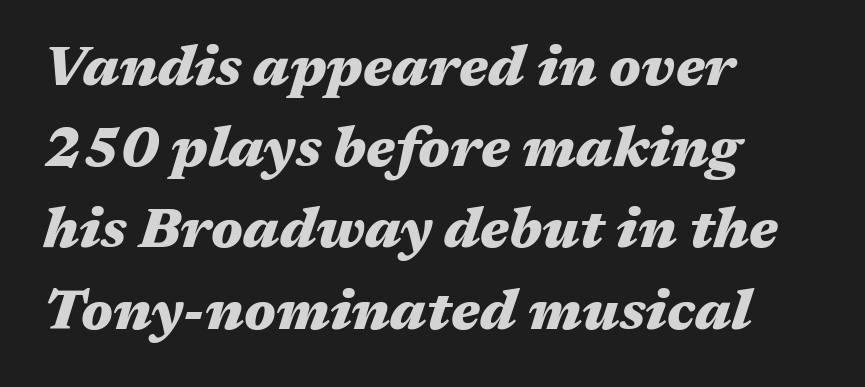
Q: Is the text bold? A: Yes.
Q: Is the text italic (slanted)? A: Yes, it leans right by about 17 degrees.
Q: Is the text underlined? A: No.
Q: How is the paragraph aligned? A: Left-aligned.
Q: Is the spacing between letters normal or unusually wide? A: Normal.
Q: Is the spacing between lines tight, normal or loose? A: Normal.
Q: Width (condensed, normal, or wide)? A: Wide.
Q: Stroke contrast? A: Medium.
Q: x-height? A: Medium.
Q: Monospaced? A: No.
